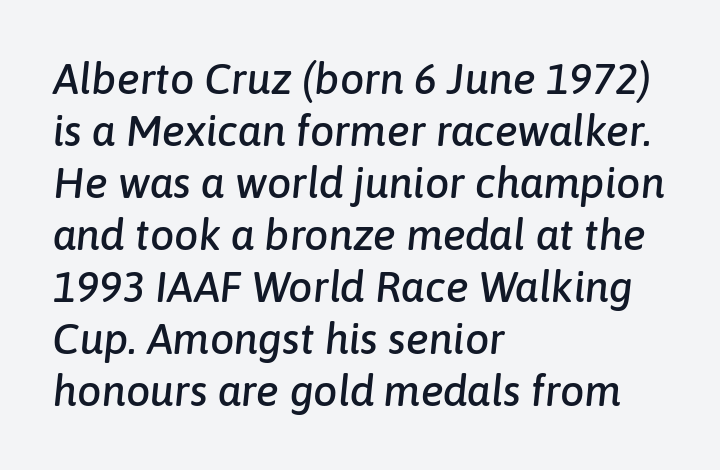
A typesetter would call this zero additional tracking. These lines are rendered in a variable-pitch font. The passage shown is not underscored anywhere. This rendering uses left alignment, leaving the right contour irregular. Italic? Definitely — the glyphs are oblique.
